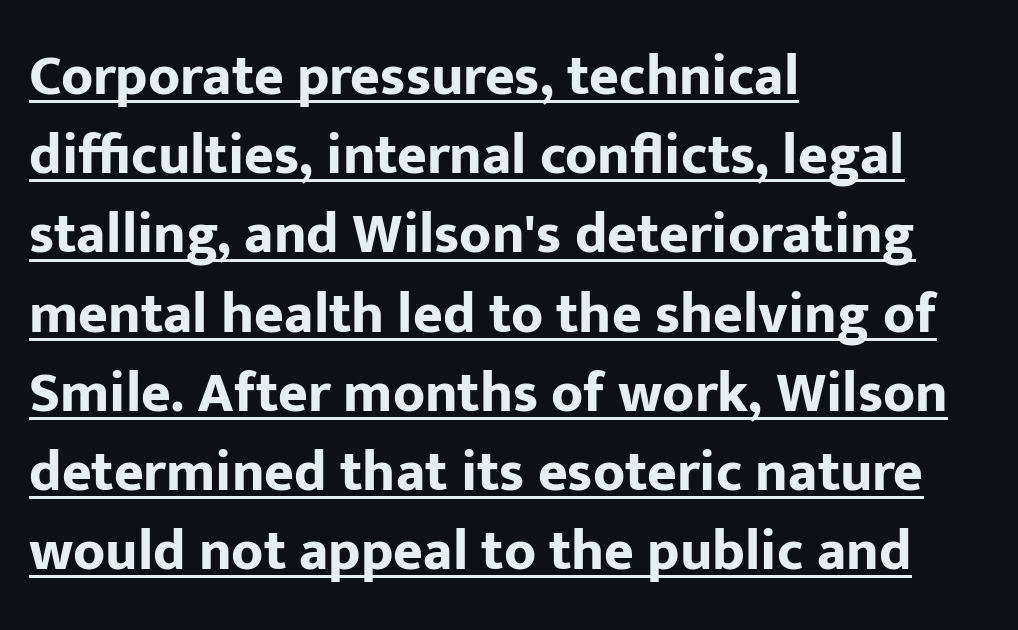
Check the space under the baseline: a stroke is drawn there. The sample has been set heavy, in full bold. Here the designer chose a conventional face with non-uniform glyph widths. Line spacing here is normal. Alignment: flush left. Inter-character spacing is left at the font's built-in metrics.
